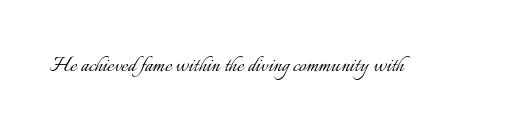
Q: Is the text bold? A: No.
Q: Is the text italic (slanted)? A: Yes.
Q: Is the text underlined? A: No.
Q: Is the spacing between letters normal or unusually wide? A: Normal.
